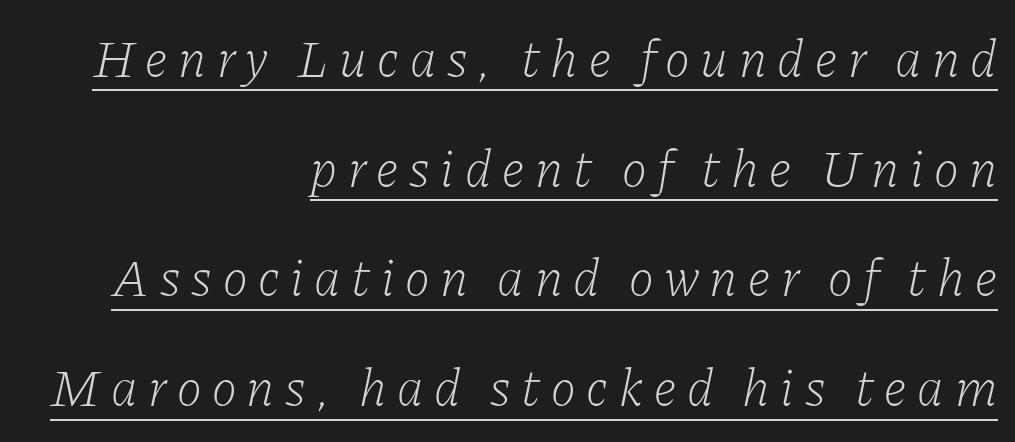
The image shows 53 px light serif type, italic (leaning right); set right-aligned, loose line spacing (2.07x), unusually wide letter spacing (+0.2 em), underlined; low stroke contrast and a medium x-height.
